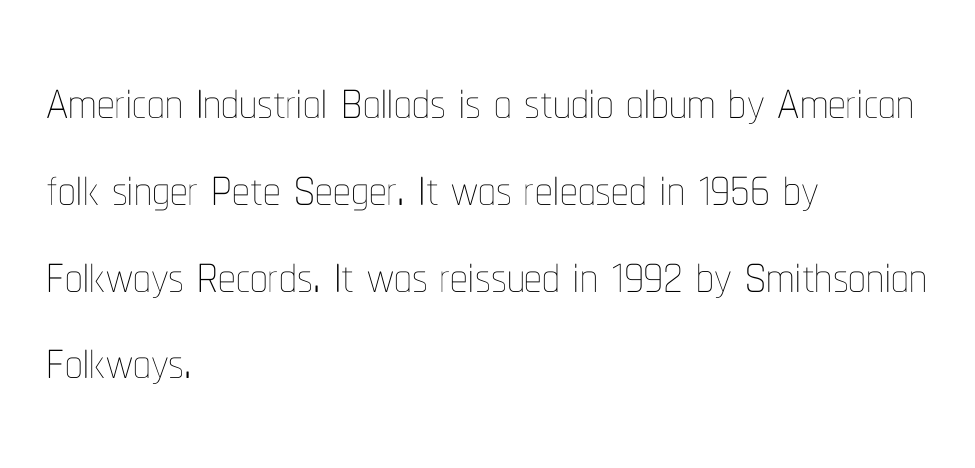
{"italic": "no", "bold": "no", "weight": "thin", "width": "condensed", "stroke_contrast": "low", "x_height": "medium", "monospaced": "no", "underline": "no", "align": "left", "line_spacing_ratio": 1.24, "letter_spacing": "normal", "letter_spacing_em": 0.0, "glyph_px": 70}
